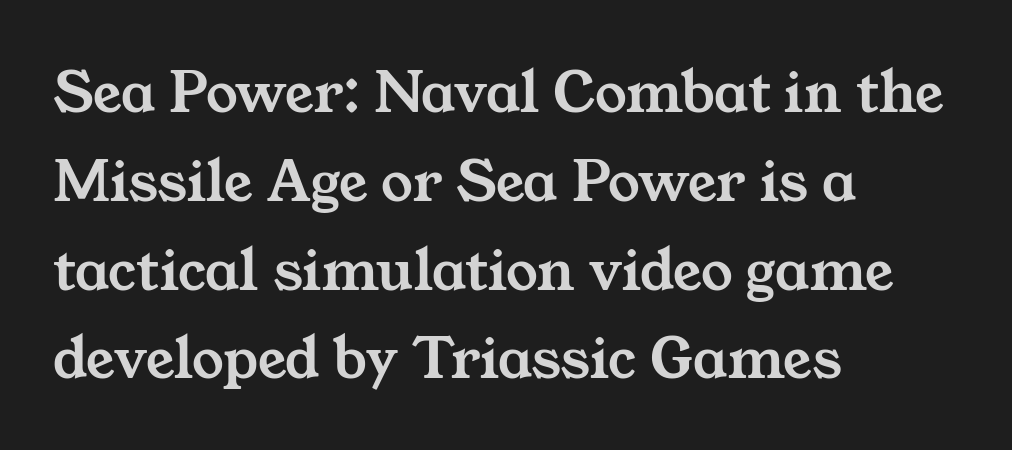
Q: Is the typeface a serif or a sans-serif typeface? A: Serif.
Q: Is the text underlined? A: No.
Q: How is the paragraph aligned? A: Left-aligned.
Q: Is the spacing between letters normal or unusually wide? A: Normal.
Q: Is the spacing between lines tight, normal or loose? A: Normal.
Q: Width (condensed, normal, or wide)? A: Wide.
Q: Stroke contrast? A: Medium.
Q: x-height? A: Medium.
Q: Monospaced? A: No.
